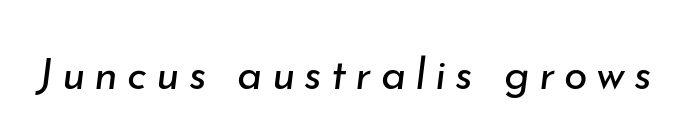
The image shows 43 px regular-weight type, italic (leaning right); set unusually wide letter spacing (+0.21 em), not underlined; low stroke contrast and a small x-height.
